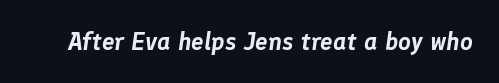
The image shows 25 px text type, italic (leaning right); set normal letter spacing, not underlined.
